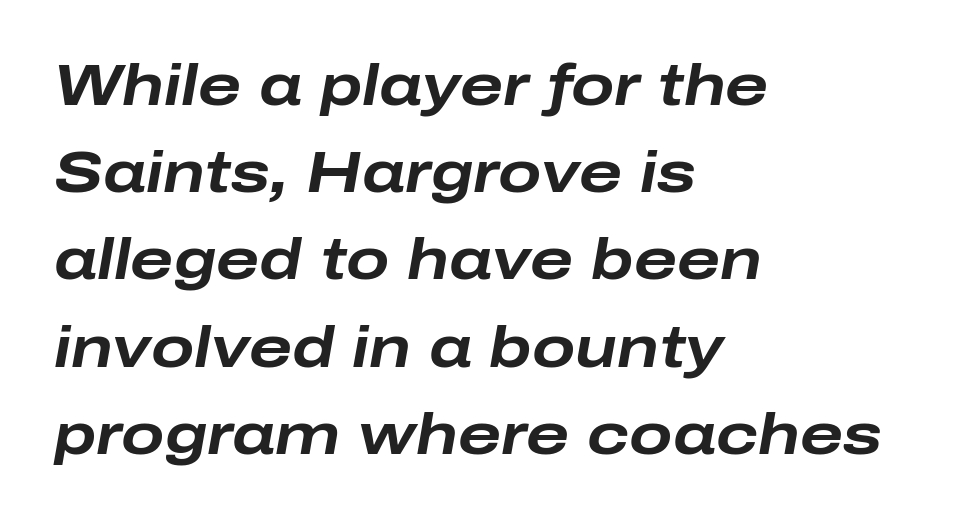
The image shows 57 px bold, wide type, italic (leaning right); set left-aligned, normal line spacing (1.53x), normal letter spacing, not underlined; low stroke contrast and a medium x-height.
